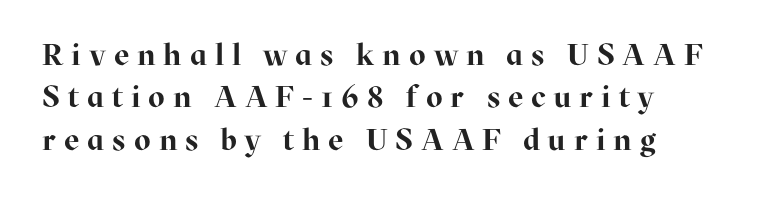
The image shows 30 px bold serif type, upright; set normal line spacing (1.41x), unusually wide letter spacing (+0.27 em), not underlined; high stroke contrast and a medium x-height.
